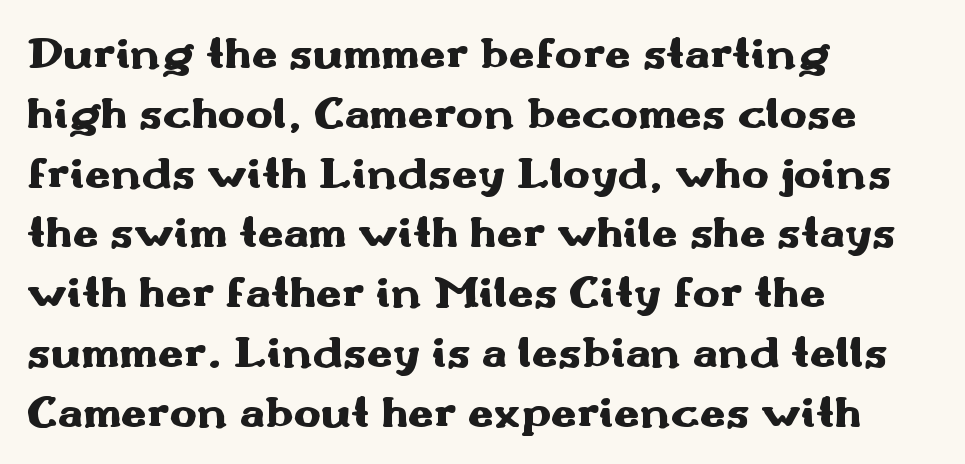
{"serif": "no", "italic": "no", "bold": "yes", "weight": "heavy", "width": "wide", "stroke_contrast": "medium", "x_height": "small", "monospaced": "no", "underline": "no", "align": "left", "line_spacing": "normal", "line_spacing_ratio": 1.3, "letter_spacing": "normal", "letter_spacing_em": 0.0, "glyph_px": 46}
